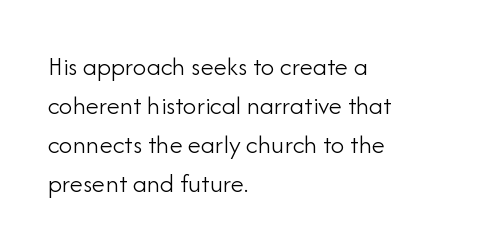
Q: Is the text bold? A: No.
Q: Is the text italic (slanted)? A: No, it is upright.
Q: Is the text underlined? A: No.
Q: How is the paragraph aligned? A: Left-aligned.
Q: Is the spacing between letters normal or unusually wide? A: Normal.
Q: Is the spacing between lines tight, normal or loose? A: Normal.
